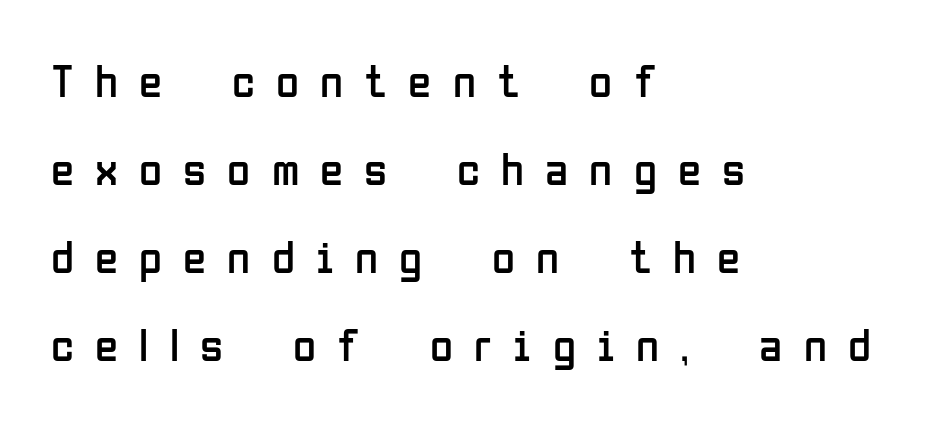
The image shows 47 px regular-weight, condensed sans-serif type, upright; set left-aligned, line spacing 1.87x, unusually wide letter spacing (+0.45 em), not underlined; low stroke contrast and a medium x-height.
